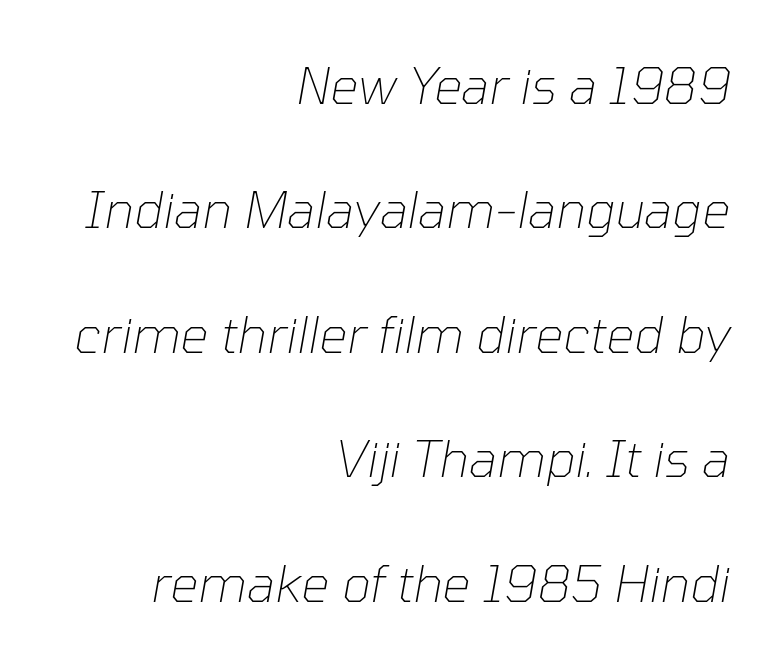
{"italic": "yes", "lean": "right", "slant_degrees": 10, "bold": "no", "weight": "thin", "width": "normal", "stroke_contrast": "low", "x_height": "medium", "monospaced": "no", "underline": "no", "align": "right", "line_spacing": "loose", "line_spacing_ratio": 2.49, "letter_spacing": "normal", "letter_spacing_em": 0.0, "glyph_px": 50}
